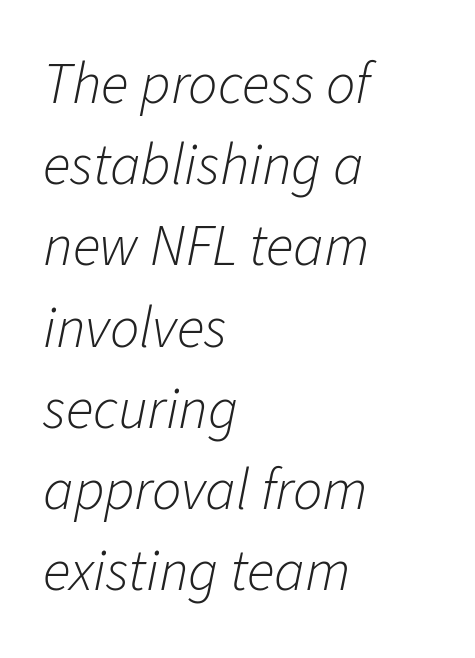
{"italic": "yes", "lean": "right", "slant_degrees": 11, "bold": "no", "weight": "light", "width": "normal", "stroke_contrast": "low", "x_height": "medium", "monospaced": "no", "underline": "no", "align": "left", "line_spacing": "normal", "line_spacing_ratio": 1.4, "letter_spacing": "normal", "letter_spacing_em": 0.0, "glyph_px": 58}
